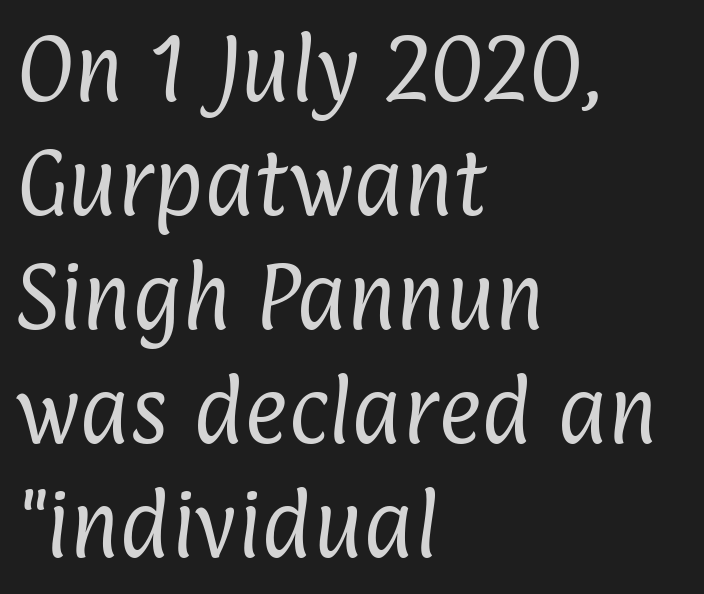
{"serif": "no", "bold": "no", "weight": "regular", "width": "condensed", "stroke_contrast": "low", "x_height": "medium", "monospaced": "no", "underline": "no", "align": "left", "line_spacing": "normal", "line_spacing_ratio": 1.54, "letter_spacing": "normal", "letter_spacing_em": 0.0, "glyph_px": 74}
